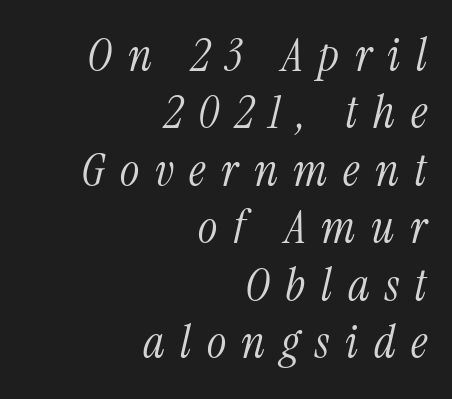
Students, observe: this is what conventionally led text looks like. Ink coverage per letter is moderate at most. The typesetter chose a ragged-left arrangement here. It's the slanting kind of type. Spacing verdict: proportional, widths tailored to each character. The face used here is seriffed, in the tradition of book romans.
